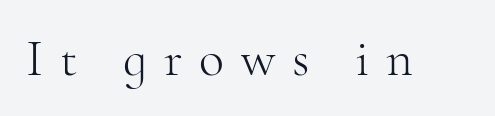
Do the letters lean? They stand straight. Summary of weight: not heavy and not bold. The rendering uses natural spacing where letterforms have individual widths. The area under the type is left untouched.
